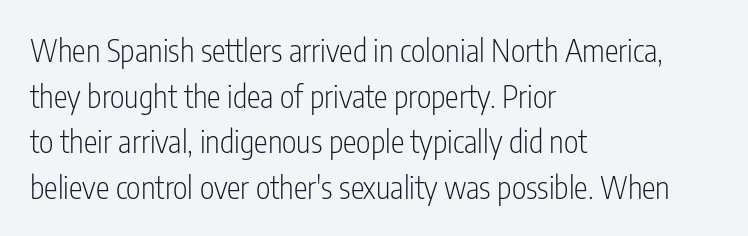
{"serif": "no", "italic": "no", "bold": "no", "weight": "light", "width": "condensed", "stroke_contrast": "low", "x_height": "medium", "monospaced": "no", "underline": "no", "align": "left", "line_spacing": "normal", "line_spacing_ratio": 1.47, "letter_spacing": "normal", "letter_spacing_em": 0.0, "glyph_px": 31}
